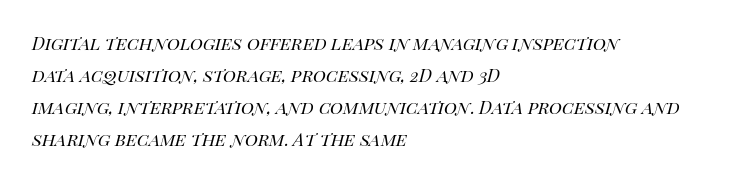
{"italic": "yes", "lean": "right", "slant_degrees": 14, "bold": "no", "underline": "no", "align": "left", "line_spacing": "normal", "line_spacing_ratio": 1.46, "letter_spacing": "normal", "letter_spacing_em": 0.0, "glyph_px": 22}
